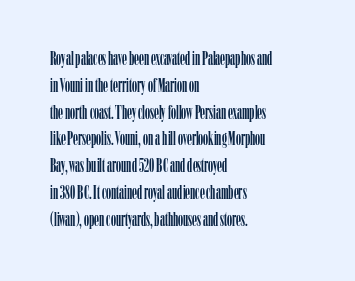
{"italic": "no", "underline": "no", "align": "left", "line_spacing": "normal", "line_spacing_ratio": 1.34, "letter_spacing": "normal", "letter_spacing_em": 0.0, "glyph_px": 20}
